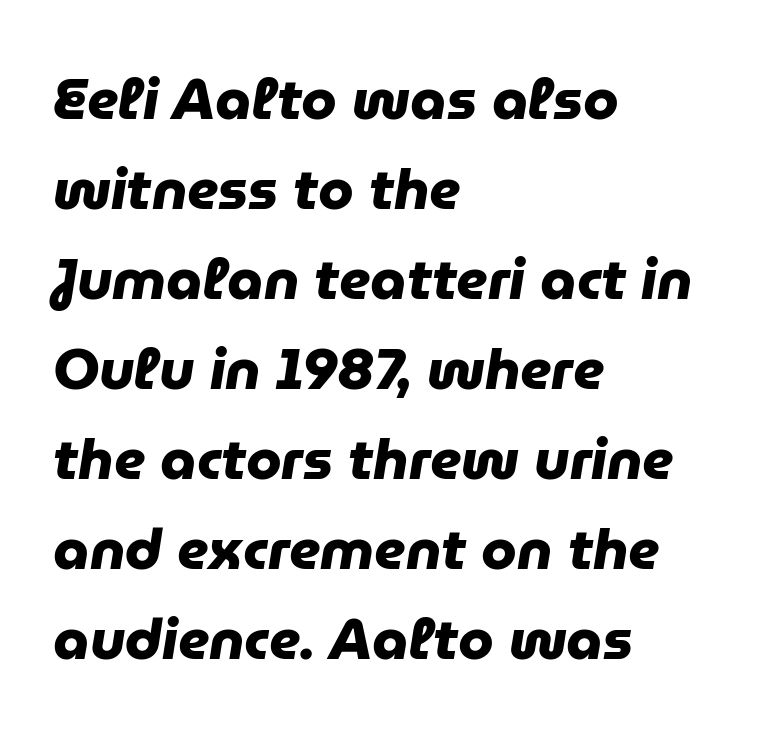
The rendering uses natural spacing where letterforms have individual widths. Each glyph is drawn with heavy, bold strokes. The designer left line spacing at the default. Letterform terminals end flat and unadorned throughout the passage.
